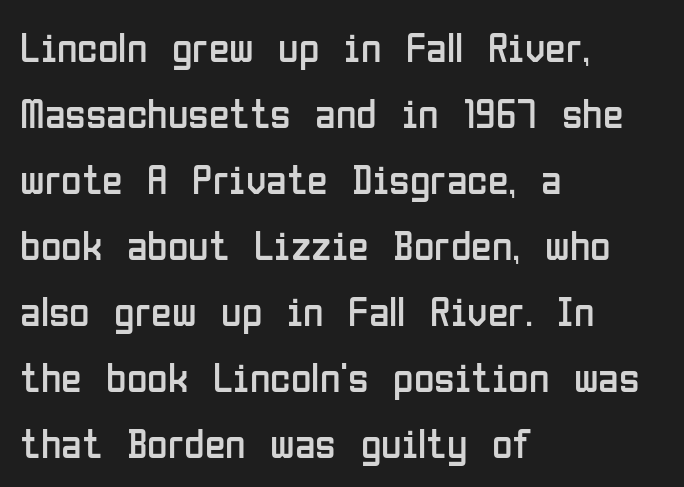
Q: Is the text bold? A: No.
Q: Is the text italic (slanted)? A: No, it is upright.
Q: Is the typeface a serif or a sans-serif typeface? A: Sans-serif.
Q: Is the text underlined? A: No.
Q: How is the paragraph aligned? A: Left-aligned.
Q: Is the spacing between letters normal or unusually wide? A: Normal.
Q: Is the spacing between lines tight, normal or loose? A: Normal.
Q: Width (condensed, normal, or wide)? A: Condensed.
Q: Stroke contrast? A: Low.
Q: x-height? A: Medium.
Q: Monospaced? A: No.
